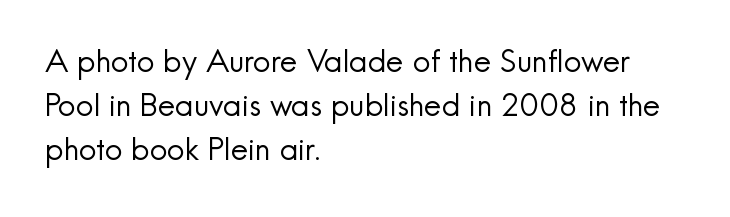
Inter-character spacing is left at the font's built-in metrics. Leading: standard. These glyphs show unthickened strokes, regular width or finer. The characters display no serif detailing; their extremities are plain.
